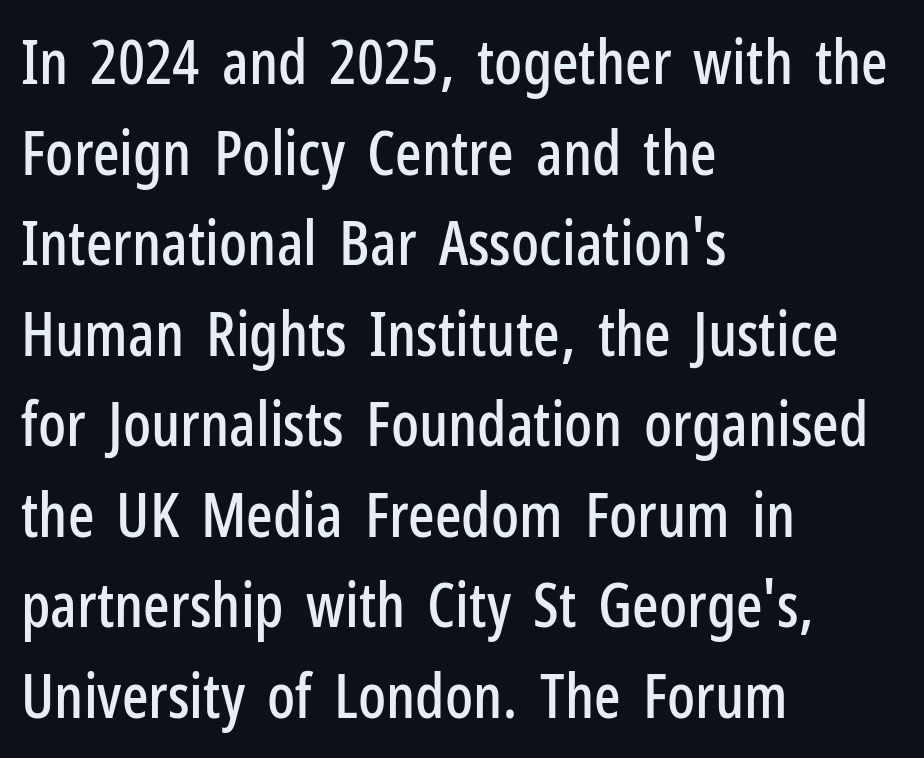
The passage shown has conventional tracking throughout. Glance below the letters and you will spot only blank space. Nope, not italic — everything's standing straight. The text was rendered using a sans face with plain stroke endings.
